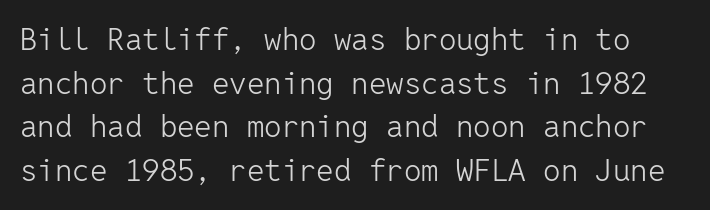
The image shows 31 px light sans-serif type, upright, monospaced; set normal line spacing (1.41x), normal letter spacing, not underlined; low stroke contrast and a medium x-height.
